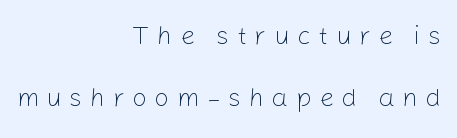
{"italic": "no", "bold": "no", "underline": "no", "align": "right", "line_spacing": "loose", "line_spacing_ratio": 2.37, "letter_spacing": "wide", "letter_spacing_em": 0.29, "glyph_px": 26}
